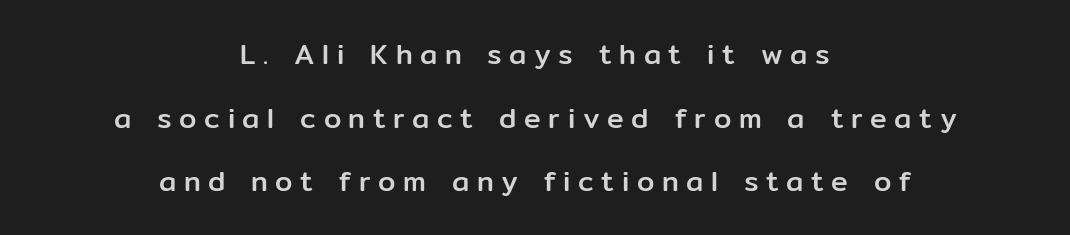
Observe the absence of serifs on each vertical stroke in this sample. The gap between lines stays unmarked. Teacher's note: observe the equal gaps on both sides — that is centered alignment. It's the straight-up-and-down kind of type. The letters advance in unequal steps, a hallmark of proportional type. Whoever set this chose breathing room over compactness in the vertical rhythm.
